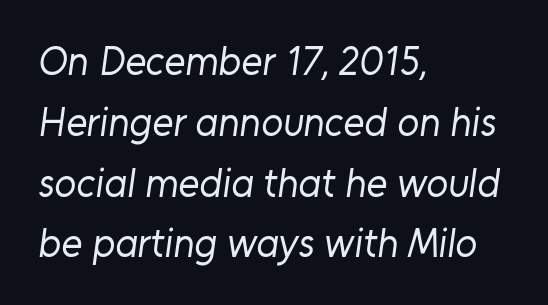
The image shows 40 px regular-weight sans-serif type; set left-aligned, normal line spacing (1.52x), normal letter spacing, not underlined; low stroke contrast and a medium x-height.
